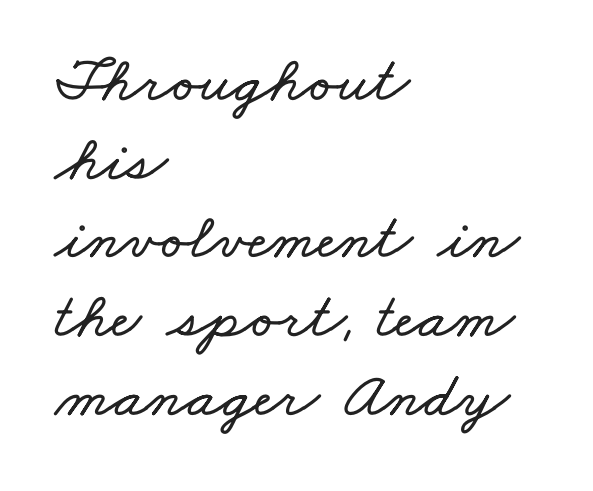
The rendering uses natural spacing where letterforms have individual widths. Students, note that the glyphs here touch the page at normal intervals. The specimen omits any rule beneath the text block's lines. Alignment: flush left.
